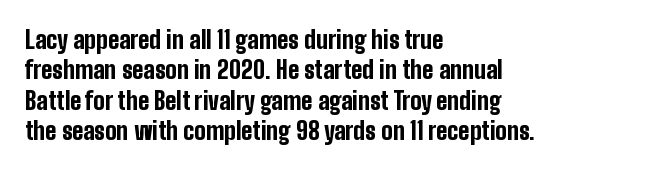
The image shows 24 px bold type, upright; set left-aligned, normal line spacing (1.27x), normal letter spacing, not underlined.
